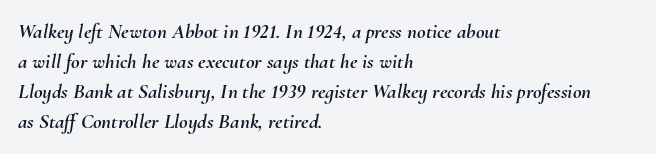
The image shows 21 px text type, italic (leaning right); set left-aligned, normal line spacing (1.43x), normal letter spacing, not underlined.
